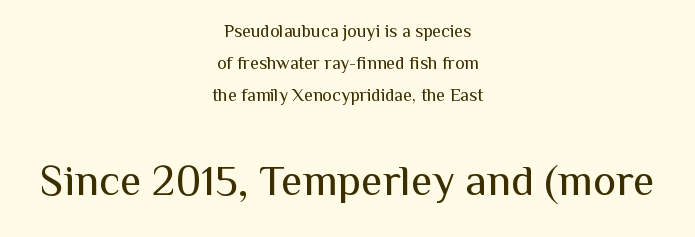
Q: Is the text bold? A: No.
Q: Is the text italic (slanted)? A: No, it is upright.
Q: Is the typeface a serif or a sans-serif typeface? A: Sans-serif.
Q: Is the text underlined? A: No.
Q: How is the paragraph aligned? A: Centered.
Q: Is the spacing between letters normal or unusually wide? A: Normal.
Q: Which block of text is set in a larger size, the first (top) or the second (bottom)? A: The second (bottom) one.
Q: Width (condensed, normal, or wide)? A: Normal.
Q: Stroke contrast? A: Medium.
Q: x-height? A: Medium.
Q: Monospaced? A: No.
